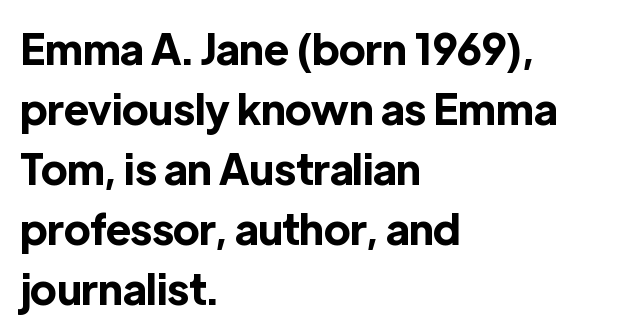
The image shows 42 px bold sans-serif type, upright; set left-aligned, normal line spacing (1.43x), normal letter spacing, not underlined; a medium x-height.
